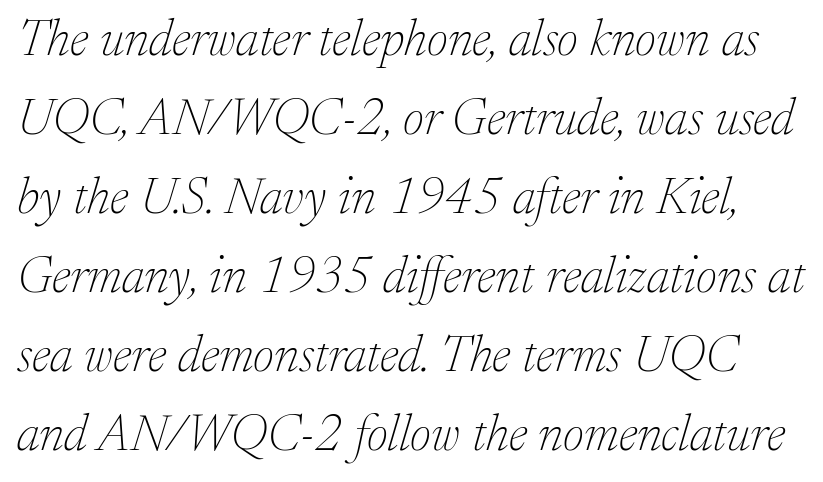
{"serif": "yes", "italic": "yes", "lean": "right", "slant_degrees": 17, "bold": "no", "weight": "thin", "width": "normal", "stroke_contrast": "low", "x_height": "medium", "monospaced": "no", "underline": "no", "line_spacing": "normal", "line_spacing_ratio": 1.55, "letter_spacing": "normal", "letter_spacing_em": 0.0, "glyph_px": 51}
